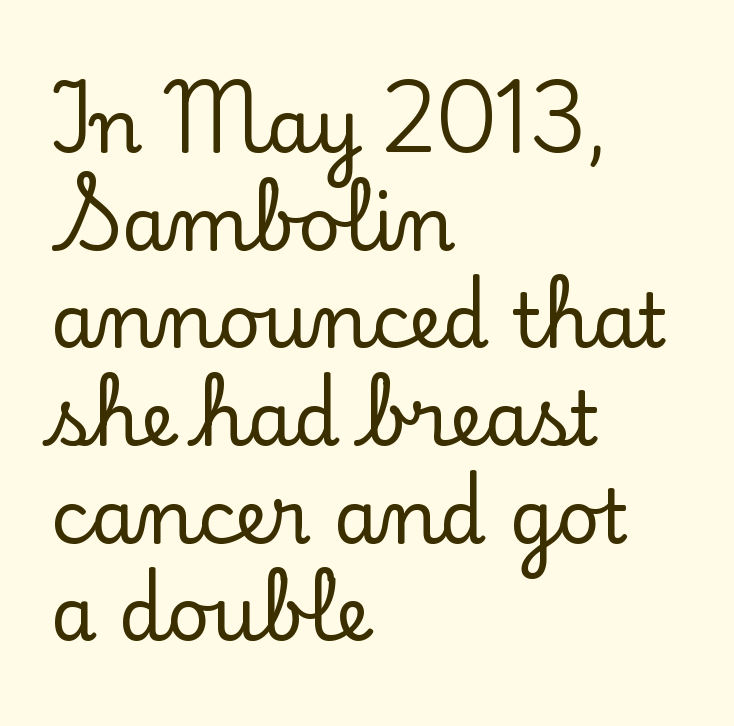
The image shows 74 px serif type, upright; set left-aligned, normal line spacing (1.32x), normal letter spacing, not underlined; low stroke contrast and a small x-height.
